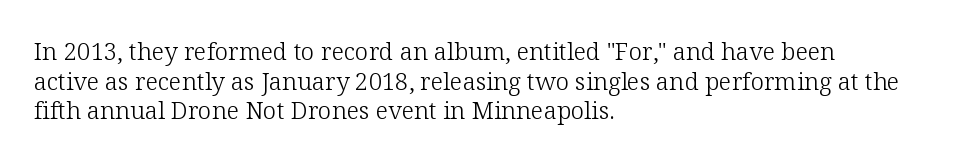
Words appear dense and cohesive because spacing is normal. Stem width sits at or under what a default text font uses. Honestly, there is no underline to notice here at all. The lettering stays uniformly vertical, giving the passage a roman look.
